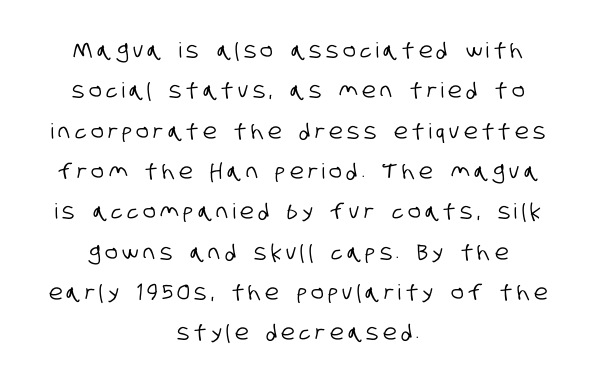
{"underline": "no", "align": "center", "line_spacing": "loose", "line_spacing_ratio": 1.92, "letter_spacing": "wide", "letter_spacing_em": 0.22, "glyph_px": 21}
